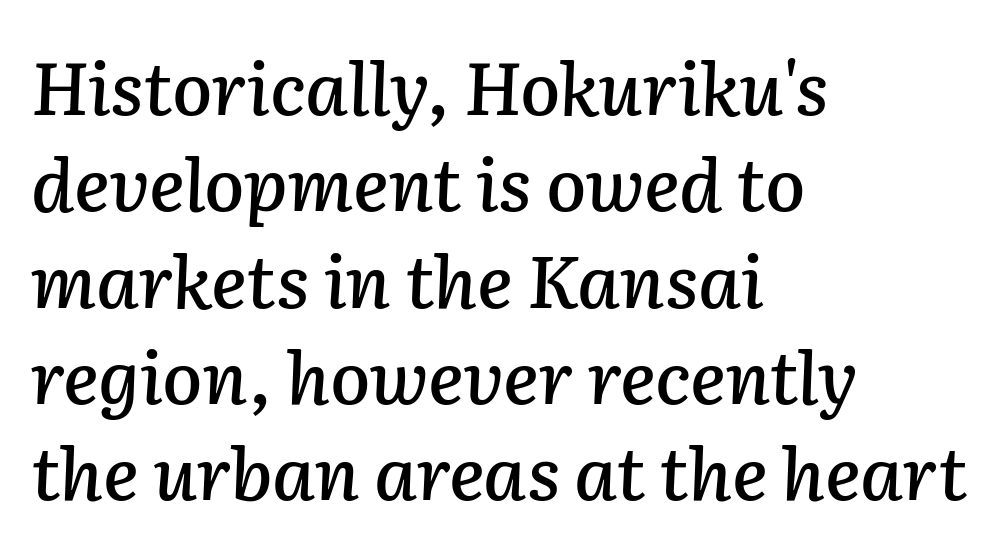
{"italic": "yes", "lean": "right", "slant_degrees": 2, "width": "normal", "stroke_contrast": "low", "x_height": "medium", "monospaced": "no", "underline": "no", "align": "left", "line_spacing": "normal", "line_spacing_ratio": 1.32, "letter_spacing": "normal", "letter_spacing_em": 0.0, "glyph_px": 73}
